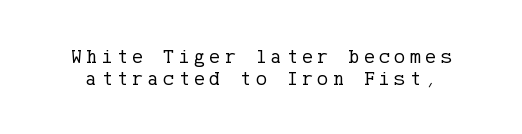
The image shows 20 px text type, upright; set centered, tight line spacing (1.09x), unusually wide letter spacing (+0.24 em), not underlined.
